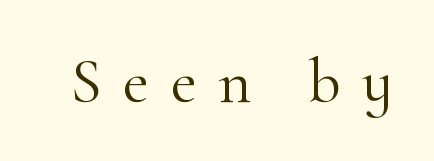
This rendering widens character spacing well past its baseline value. Nobody drew a line under any word here. Letterform terminals end in serifs throughout the passage. The passage shown is typed in a proportional face where columns would drift. These glyphs show unthickened strokes, regular width or finer.
